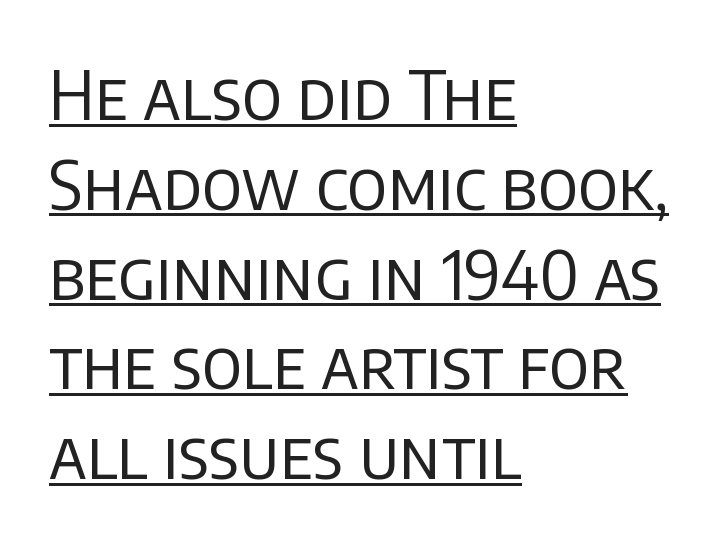
Q: Is the text bold? A: No.
Q: Is the text italic (slanted)? A: No, it is upright.
Q: Is the typeface a serif or a sans-serif typeface? A: Sans-serif.
Q: Is the text underlined? A: Yes.
Q: How is the paragraph aligned? A: Left-aligned.
Q: Is the spacing between letters normal or unusually wide? A: Normal.
Q: Is the spacing between lines tight, normal or loose? A: Normal.
Q: Width (condensed, normal, or wide)? A: Normal.
Q: Stroke contrast? A: Low.
Q: x-height? A: Large.
Q: Monospaced? A: No.
